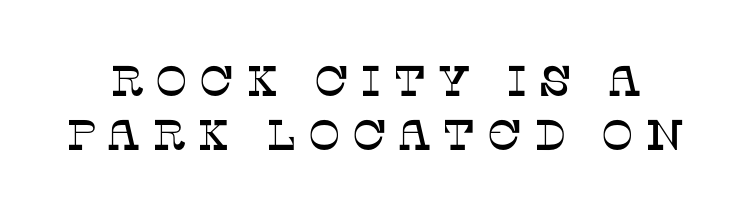
The image shows 43 px serif type, upright; set normal line spacing (1.25x), unusually wide letter spacing (+0.26 em), not underlined; low stroke contrast and a large x-height.
